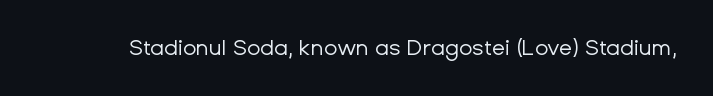
{"italic": "no", "bold": "no", "underline": "no", "letter_spacing": "normal", "letter_spacing_em": 0.0, "glyph_px": 22}
